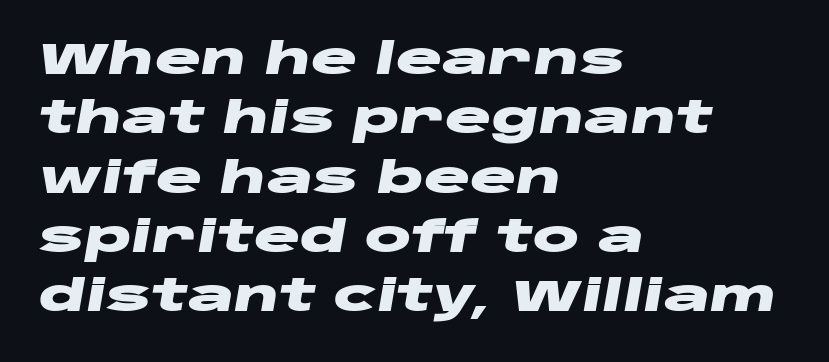
{"italic": "yes", "lean": "right", "slant_degrees": 10, "bold": "yes", "weight": "heavy", "width": "wide", "stroke_contrast": "low", "x_height": "large", "monospaced": "no", "underline": "no", "align": "left", "line_spacing": "normal", "line_spacing_ratio": 1.38, "letter_spacing": "normal", "letter_spacing_em": 0.0, "glyph_px": 43}
